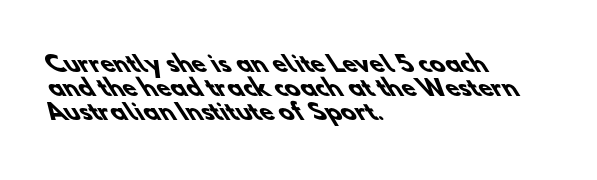
How heavy is the stroke? Heavy — this is a bold. Vertical spacing — tight. Letter spacing: default. The space beneath each line is pristine and unruled. The setting favours the left margin, as ordinary paragraphs usually do.
